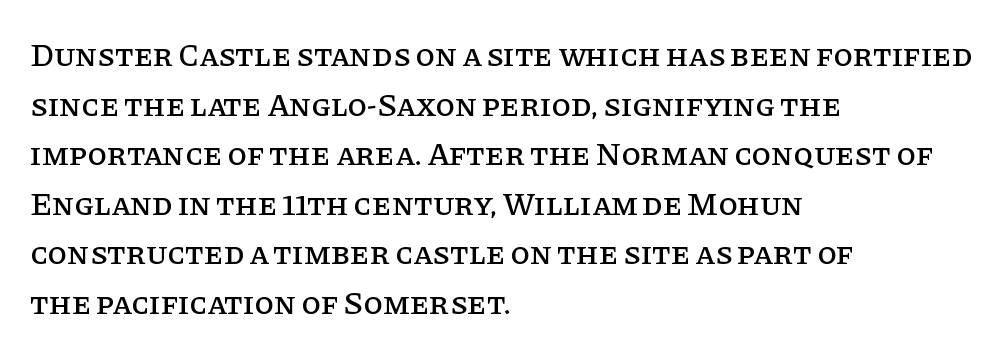
Just letters on the line, the space beneath them empty. Each word holds together tightly as a unit, with standard inter-letter gaps. This is the regular roman posture of the typeface. Each new line begins a customary step beneath the previous one. The paragraph shown leans on its left margin.
